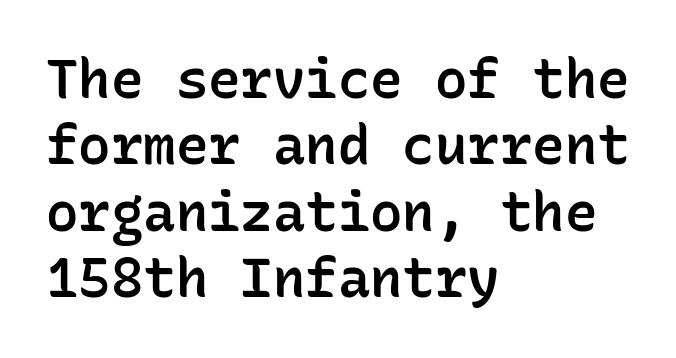
Q: Is the text bold? A: Semi-bold.
Q: Is the text italic (slanted)? A: No, it is upright.
Q: Is the typeface a serif or a sans-serif typeface? A: Sans-serif.
Q: Is the text underlined? A: No.
Q: How is the paragraph aligned? A: Left-aligned.
Q: Is the spacing between letters normal or unusually wide? A: Normal.
Q: Width (condensed, normal, or wide)? A: Normal.
Q: Stroke contrast? A: Low.
Q: x-height? A: Medium.
Q: Monospaced? A: Yes.
